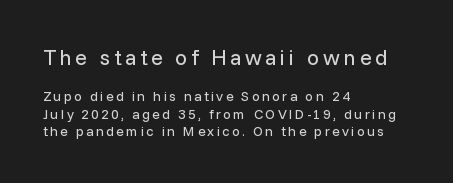
{"italic": "no", "bold": "no", "underline": "no", "align": "left", "line_spacing_ratio": 1.22, "larger_block": "first", "size_ratio": 1.57, "glyph_px": 22}
